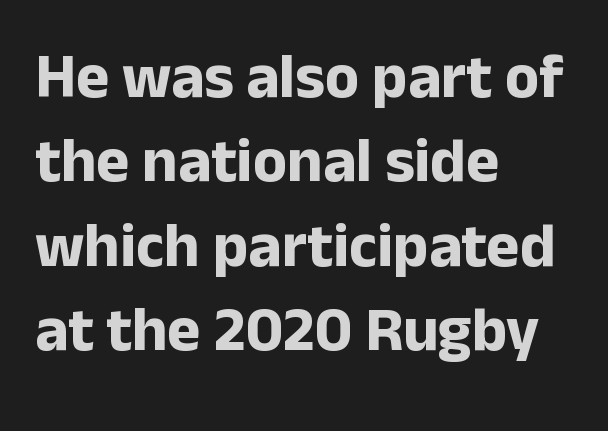
Q: Is the text bold? A: Yes.
Q: Is the text italic (slanted)? A: No, it is upright.
Q: Is the typeface a serif or a sans-serif typeface? A: Sans-serif.
Q: Is the text underlined? A: No.
Q: How is the paragraph aligned? A: Left-aligned.
Q: Is the spacing between letters normal or unusually wide? A: Normal.
Q: Is the spacing between lines tight, normal or loose? A: Normal.
Q: Width (condensed, normal, or wide)? A: Normal.
Q: Stroke contrast? A: Low.
Q: x-height? A: Medium.
Q: Monospaced? A: No.
